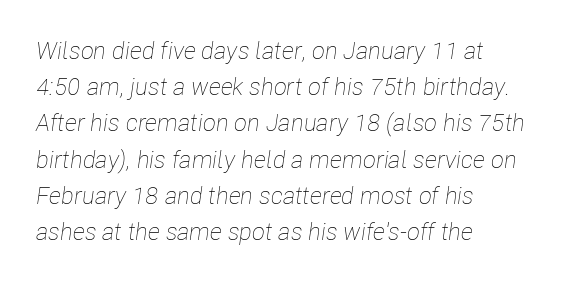
{"italic": "yes", "lean": "right", "slant_degrees": 8, "bold": "no", "underline": "no", "align": "left", "line_spacing": "normal", "line_spacing_ratio": 1.51, "letter_spacing": "normal", "letter_spacing_em": 0.0, "glyph_px": 24}
